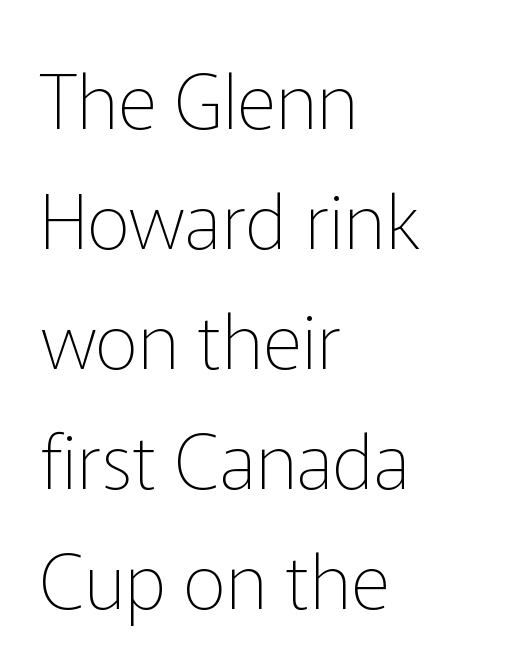
Q: Is the text bold? A: No.
Q: Is the text italic (slanted)? A: No, it is upright.
Q: Is the typeface a serif or a sans-serif typeface? A: Sans-serif.
Q: Is the text underlined? A: No.
Q: How is the paragraph aligned? A: Left-aligned.
Q: Is the spacing between letters normal or unusually wide? A: Normal.
Q: Is the spacing between lines tight, normal or loose? A: Normal.
Q: Width (condensed, normal, or wide)? A: Normal.
Q: Stroke contrast? A: Low.
Q: x-height? A: Medium.
Q: Monospaced? A: No.
